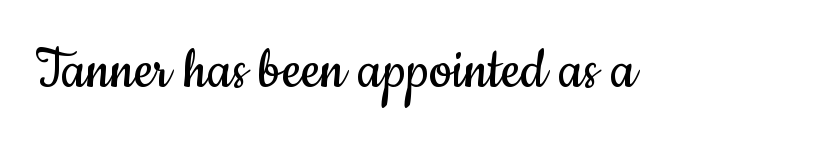
Check under the words: just untouched page. Compared with typical body copy, the letter spacing here is the same. Compared with a typical body face, this is equally light or lighter still. Is this a fixed-width face? No — the glyphs have proportional, varying widths.
